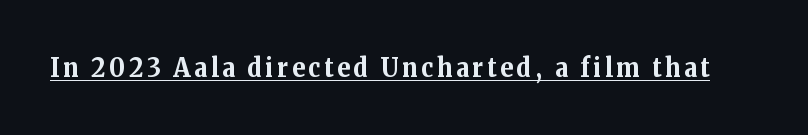
This is heavy type, rendered in bold. Tall strokes in this sample are plumb rather than angled. The lettering is marked with a stroke running underneath it.
